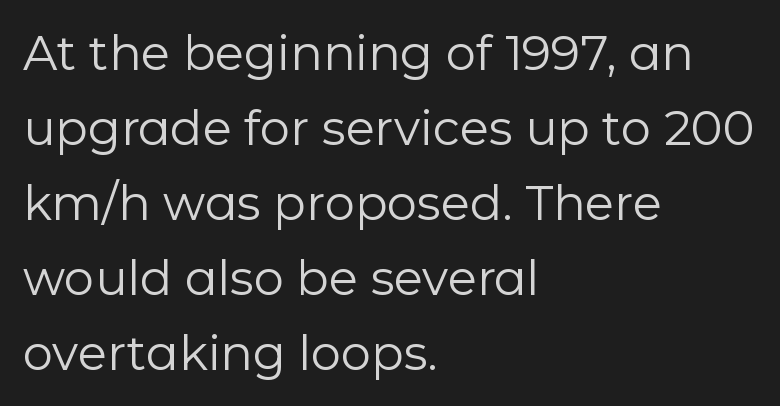
{"serif": "no", "italic": "no", "bold": "no", "weight": "regular", "width": "normal", "stroke_contrast": "low", "x_height": "medium", "monospaced": "no", "underline": "no", "align": "left", "line_spacing": "normal", "line_spacing_ratio": 1.56, "letter_spacing": "normal", "letter_spacing_em": 0.0, "glyph_px": 48}
